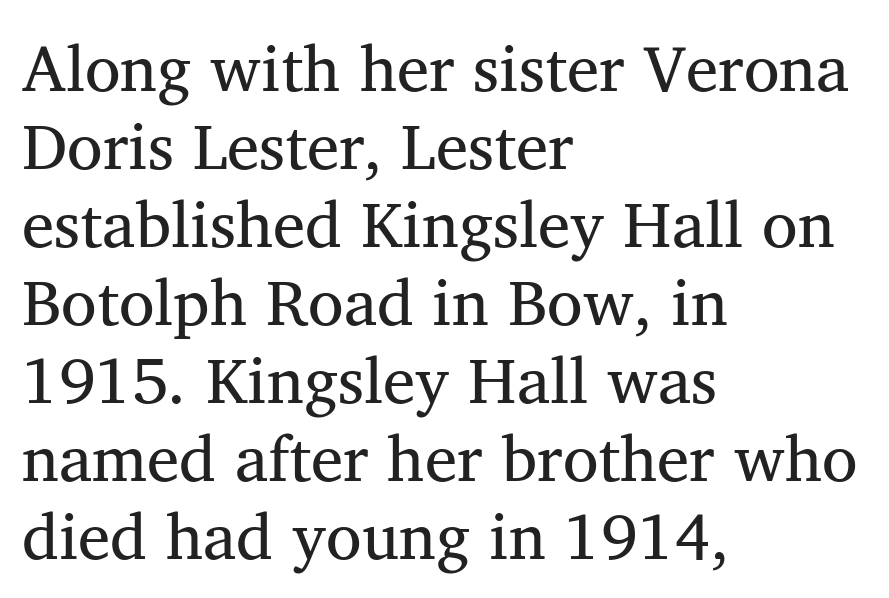
Q: Is the text bold? A: No.
Q: Is the text italic (slanted)? A: No, it is upright.
Q: Is the typeface a serif or a sans-serif typeface? A: Serif.
Q: Is the text underlined? A: No.
Q: How is the paragraph aligned? A: Left-aligned.
Q: Is the spacing between letters normal or unusually wide? A: Normal.
Q: Width (condensed, normal, or wide)? A: Normal.
Q: Stroke contrast? A: Medium.
Q: x-height? A: Medium.
Q: Monospaced? A: No.
